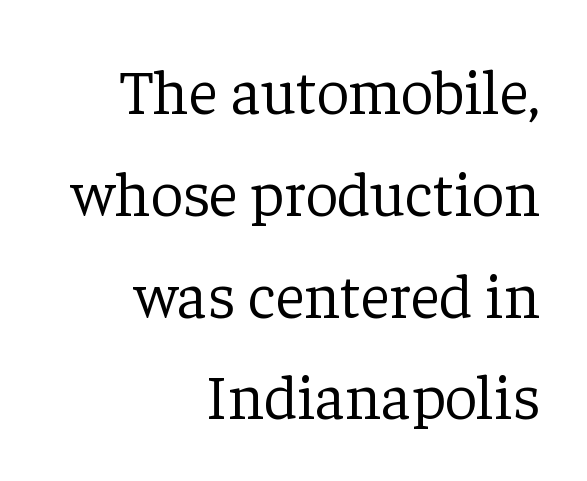
Q: Is the text bold? A: No.
Q: Is the text italic (slanted)? A: No, it is upright.
Q: Is the typeface a serif or a sans-serif typeface? A: Serif.
Q: Is the text underlined? A: No.
Q: How is the paragraph aligned? A: Right-aligned.
Q: Is the spacing between letters normal or unusually wide? A: Normal.
Q: Is the spacing between lines tight, normal or loose? A: Normal.
Q: Width (condensed, normal, or wide)? A: Normal.
Q: Stroke contrast? A: Low.
Q: x-height? A: Medium.
Q: Monospaced? A: No.
